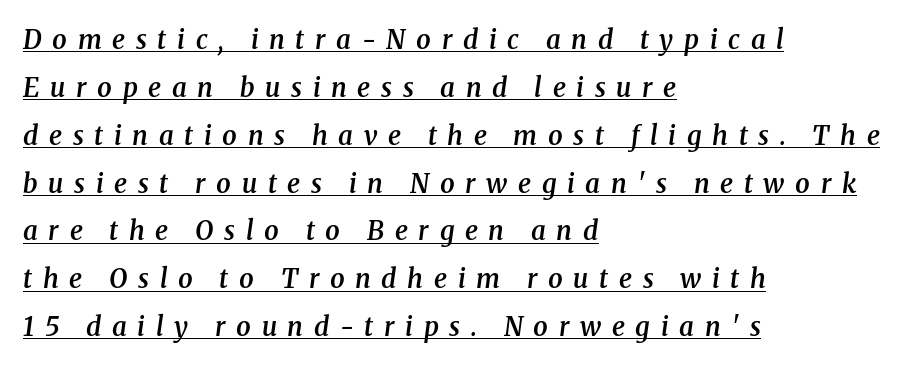
The image shows 26 px text type, italic (leaning right); set left-aligned, line spacing 1.84x, unusually wide letter spacing (+0.41 em), underlined.
